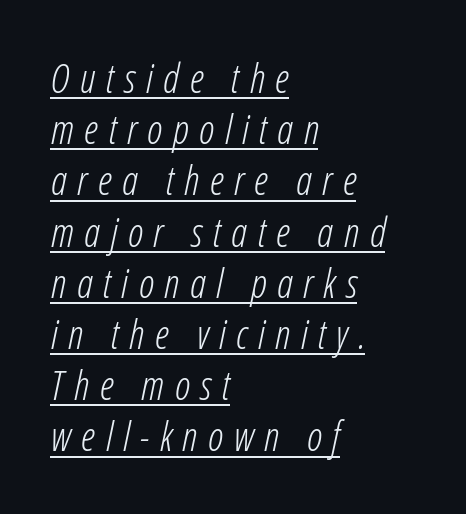
The rendering applies a slant to the glyphs. Reading down the column, the eye jumps a familiar distance to each next line. The string is rendered with underlining switched on. Each line starts at the same left margin while the right side varies. Tracking here is generous; glyphs stand well apart from one another. Looks like regular typesetting: each glyph gets only the width it needs.
